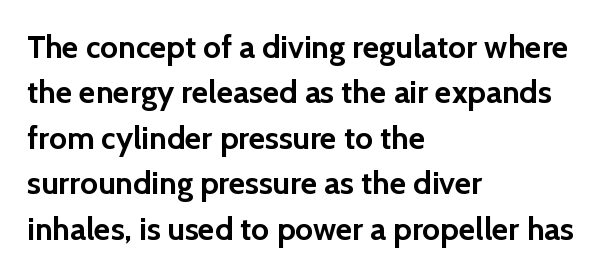
{"serif": "no", "italic": "no", "bold": "yes", "weight": "semibold", "width": "normal", "x_height": "medium", "monospaced": "no", "underline": "no", "align": "left", "line_spacing": "normal", "line_spacing_ratio": 1.42, "letter_spacing": "normal", "letter_spacing_em": 0.0, "glyph_px": 32}
